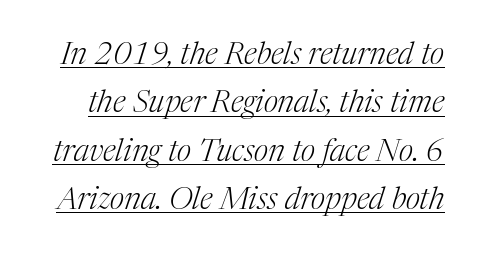
The image shows 31 px light serif type, italic (leaning right); set normal line spacing (1.56x), normal letter spacing, underlined; medium stroke contrast and a medium x-height.
